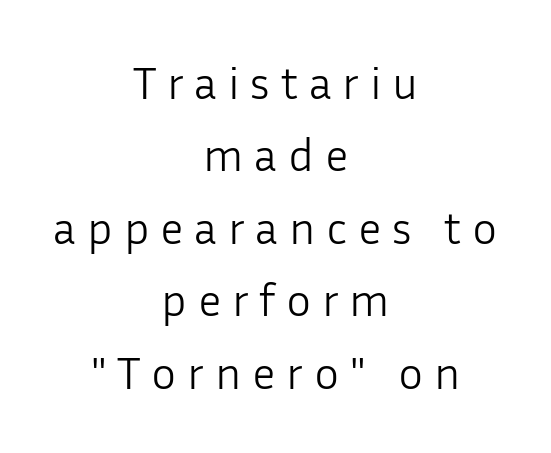
On a weight scale, this lands at 450 or below. A roman cut, with each character standing at attention. Baseline-to-baseline distance is the conventional proportion of letter height. Quick note: underline off. The typeface chosen for these lines omits serifs. Substantial extra tracking has been applied to these lines.
